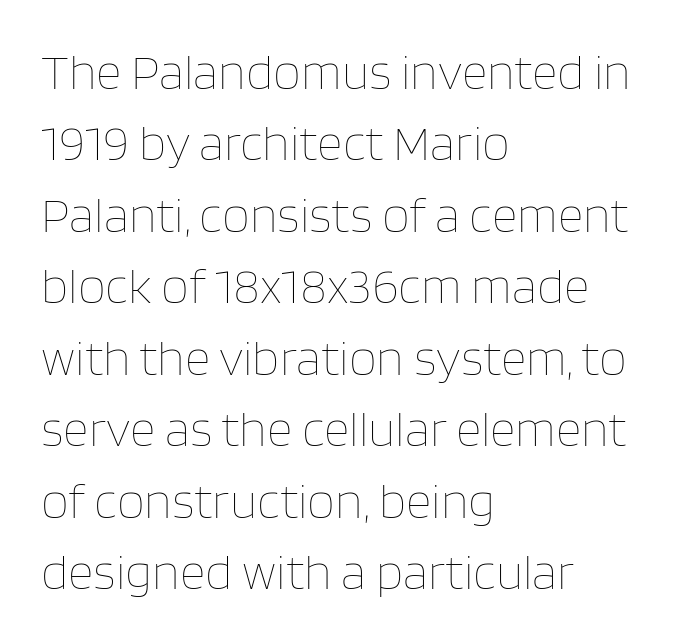
{"italic": "no", "bold": "no", "weight": "thin", "width": "normal", "stroke_contrast": "low", "x_height": "large", "monospaced": "no", "underline": "no", "align": "left", "line_spacing": "normal", "line_spacing_ratio": 1.43, "letter_spacing": "normal", "letter_spacing_em": 0.0, "glyph_px": 50}
